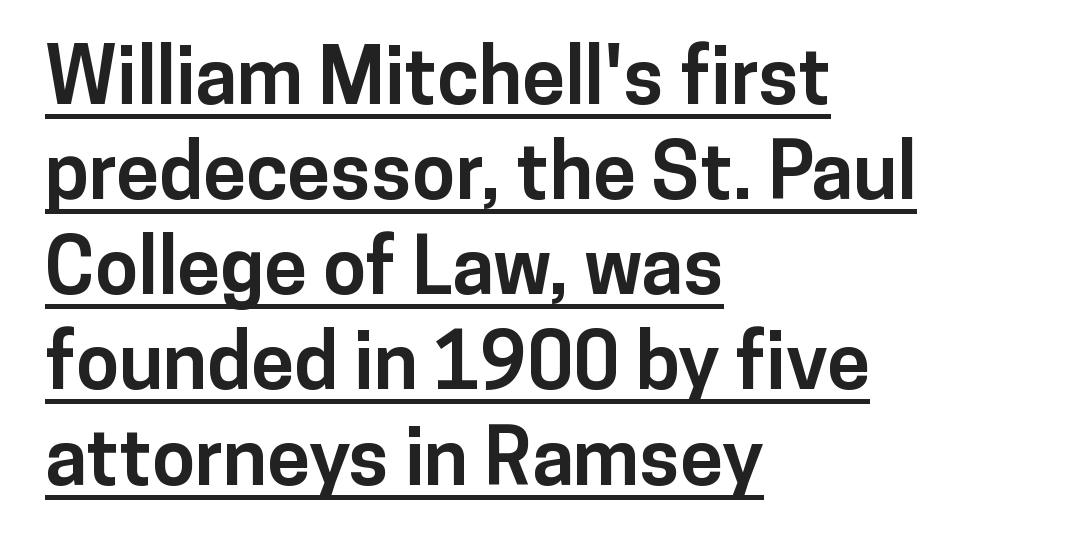
Here the designer chose a conventional face with non-uniform glyph widths. The type sits square on the baseline with zero lean. These lines stack with their left ends in a neat column. Font category for this specimen: sans-serif. A rule runs beneath these lines of type. This sample uses plain, unmodified letter spacing.
